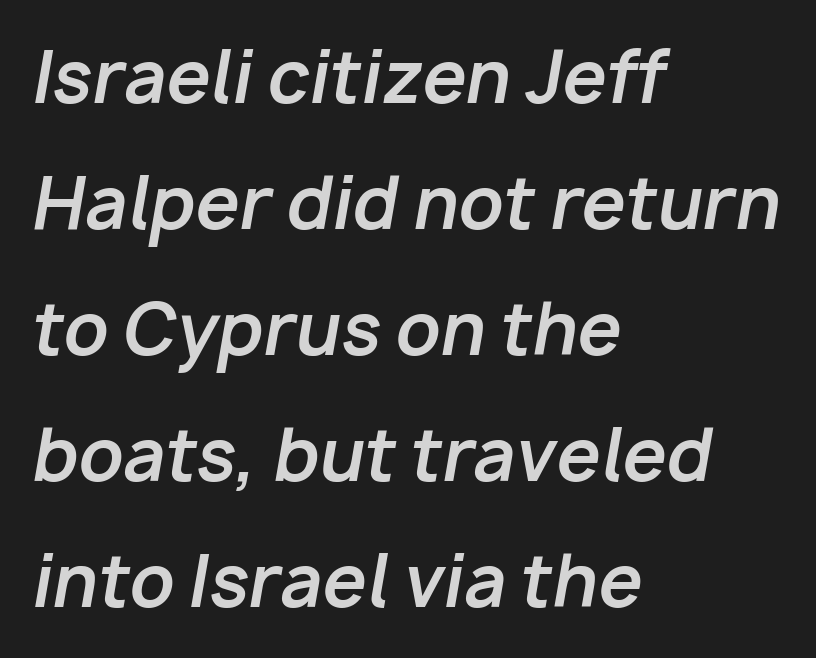
The image shows 70 px bold type, italic (leaning right); set left-aligned, line spacing 1.8x, normal letter spacing, not underlined; low stroke contrast and a medium x-height.
